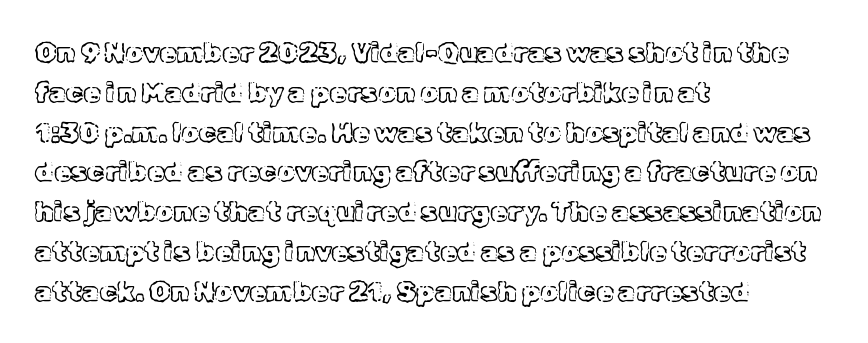
Q: Is the text italic (slanted)? A: No, it is upright.
Q: Is the text underlined? A: No.
Q: How is the paragraph aligned? A: Left-aligned.
Q: Is the spacing between letters normal or unusually wide? A: Normal.
Q: Is the spacing between lines tight, normal or loose? A: Normal.
Q: Width (condensed, normal, or wide)? A: Normal.
Q: x-height? A: Medium.
Q: Monospaced? A: No.
